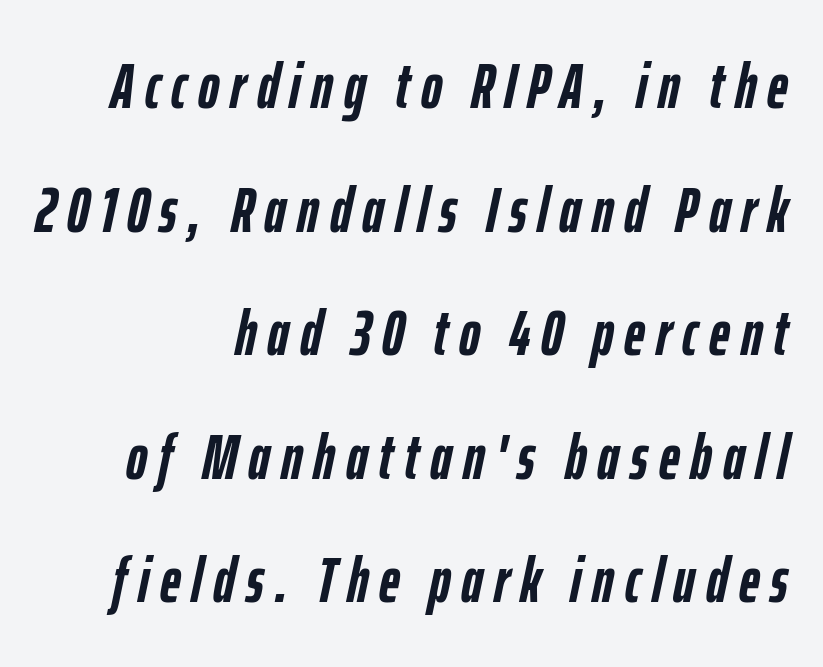
A full-strength bold gives these letters their thick strokes. The axis of the letterforms is tilted away from vertical. This block would shrink considerably if given ordinary leading; it's expanded now. A typesetter would call this proportional, since set widths differ per character. No word sits above an underline.
